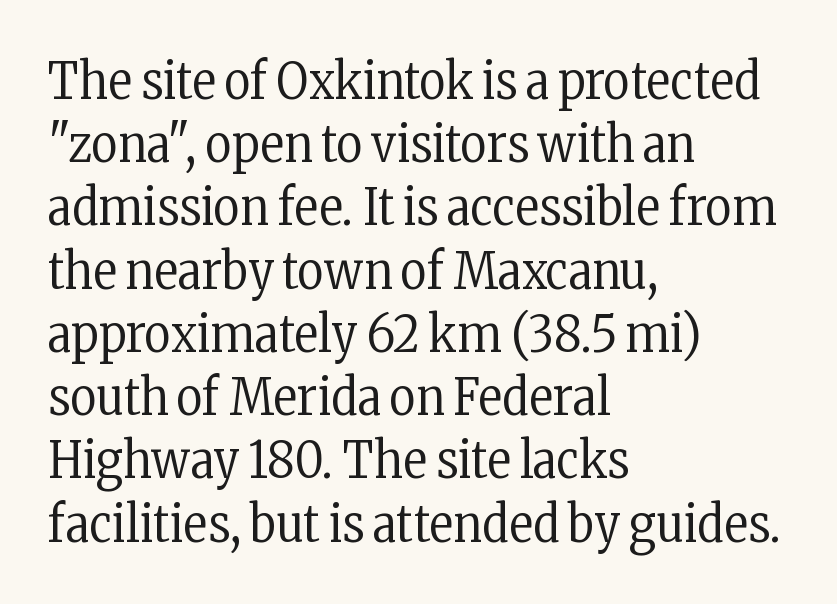
{"serif": "yes", "italic": "no", "bold": "no", "weight": "regular", "width": "condensed", "stroke_contrast": "low", "x_height": "medium", "monospaced": "no", "underline": "no", "align": "left", "line_spacing_ratio": 1.24, "letter_spacing": "normal", "letter_spacing_em": 0.0, "glyph_px": 51}
